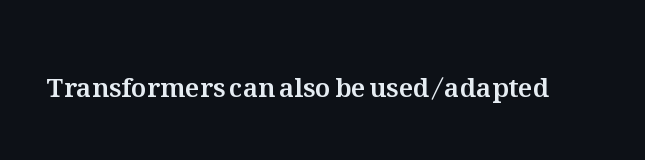
Is there any slant? The stems are plumb. Descenders are the only things crossing below the line. The line texture is even and compact thanks to regular tracking.
